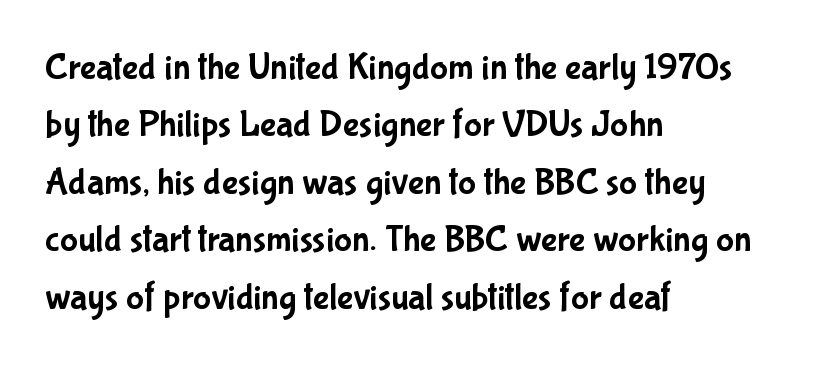
The image shows 38 px condensed sans-serif type, upright; set left-aligned, normal line spacing (1.51x), normal letter spacing, not underlined; low stroke contrast and a medium x-height.
